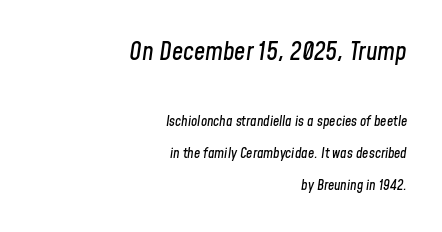
{"italic": "yes", "lean": "right", "slant_degrees": 8, "underline": "no", "align": "right", "line_spacing": "loose", "line_spacing_ratio": 2.29, "letter_spacing": "normal", "letter_spacing_em": 0.0, "larger_block": "first", "size_ratio": 1.79, "glyph_px": 25}
